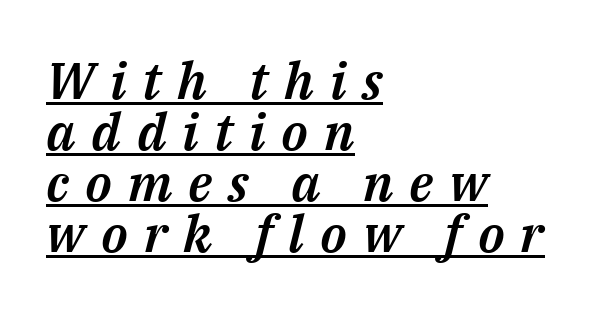
{"italic": "yes", "lean": "right", "slant_degrees": 14, "width": "normal", "stroke_contrast": "medium", "x_height": "medium", "monospaced": "no", "underline": "yes", "align": "left", "line_spacing": "tight", "line_spacing_ratio": 1.0, "letter_spacing": "wide", "letter_spacing_em": 0.31, "glyph_px": 51}
